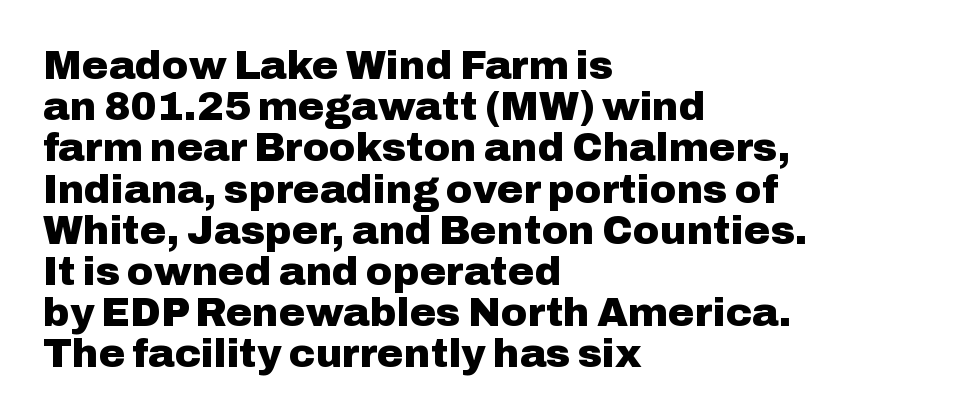
Q: Is the text bold? A: Yes.
Q: Is the text italic (slanted)? A: No, it is upright.
Q: Is the typeface a serif or a sans-serif typeface? A: Sans-serif.
Q: Is the text underlined? A: No.
Q: How is the paragraph aligned? A: Left-aligned.
Q: Is the spacing between letters normal or unusually wide? A: Normal.
Q: Is the spacing between lines tight, normal or loose? A: Tight.
Q: Width (condensed, normal, or wide)? A: Normal.
Q: Stroke contrast? A: Low.
Q: x-height? A: Medium.
Q: Monospaced? A: No.
